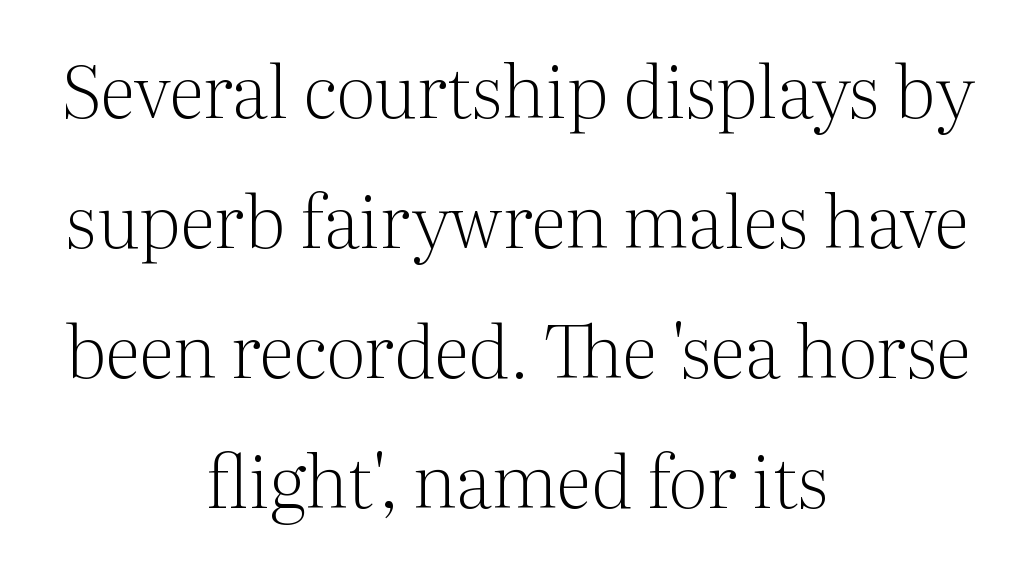
Q: Is the text bold? A: No.
Q: Is the text italic (slanted)? A: No, it is upright.
Q: Is the typeface a serif or a sans-serif typeface? A: Serif.
Q: Is the text underlined? A: No.
Q: How is the paragraph aligned? A: Centered.
Q: Is the spacing between letters normal or unusually wide? A: Normal.
Q: Width (condensed, normal, or wide)? A: Normal.
Q: Stroke contrast? A: Medium.
Q: x-height? A: Medium.
Q: Monospaced? A: No.
